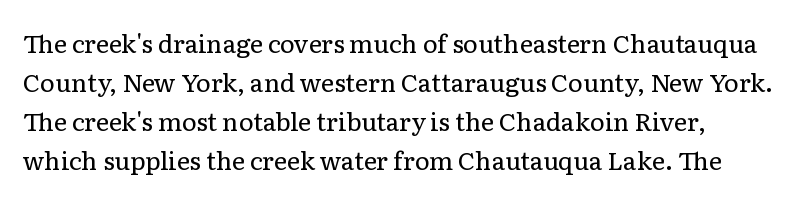
Q: Is the text bold? A: No.
Q: Is the text italic (slanted)? A: No, it is upright.
Q: Is the text underlined? A: No.
Q: Is the spacing between letters normal or unusually wide? A: Normal.
Q: Is the spacing between lines tight, normal or loose? A: Normal.
